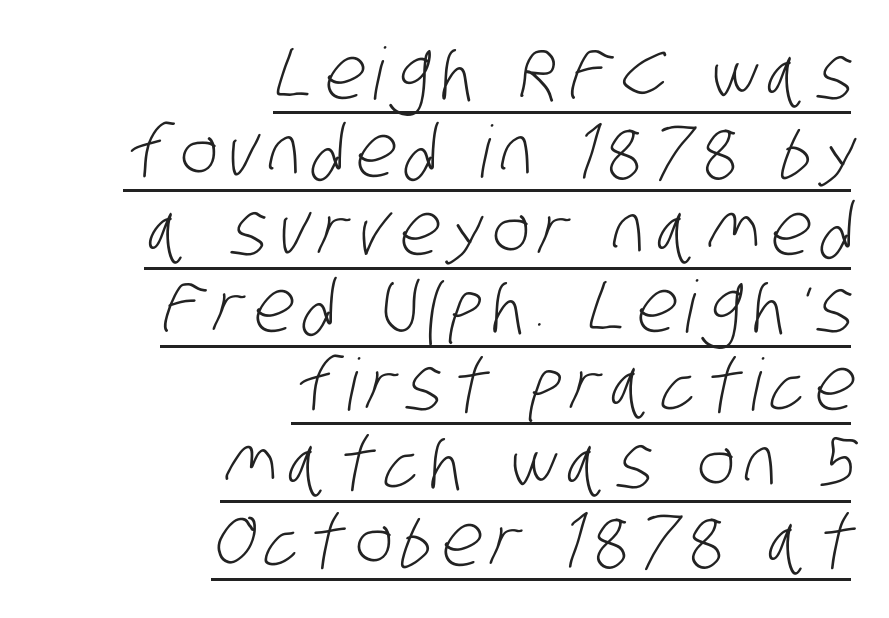
Q: Is the text bold? A: No.
Q: Is the typeface a serif or a sans-serif typeface? A: Sans-serif.
Q: Is the text underlined? A: Yes.
Q: How is the paragraph aligned? A: Right-aligned.
Q: Is the spacing between lines tight, normal or loose? A: Tight.
Q: Width (condensed, normal, or wide)? A: Condensed.
Q: Stroke contrast? A: Low.
Q: x-height? A: Large.
Q: Monospaced? A: No.
